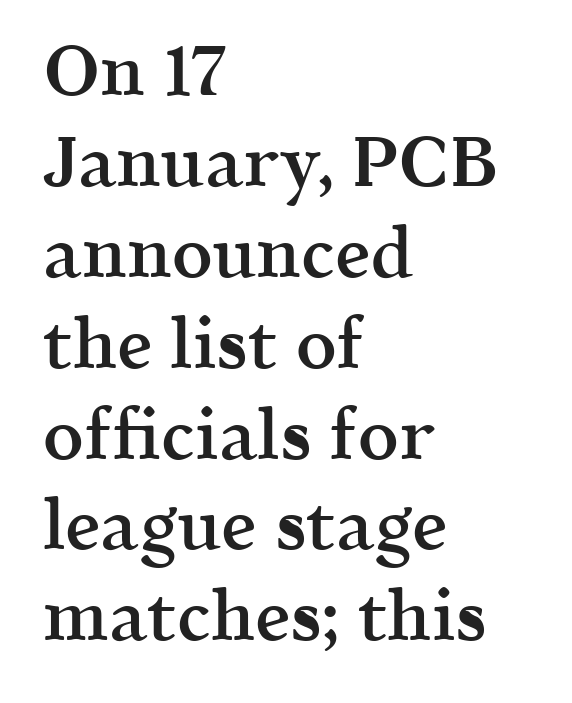
Q: Is the text bold? A: Semi-bold.
Q: Is the text italic (slanted)? A: No, it is upright.
Q: Is the typeface a serif or a sans-serif typeface? A: Serif.
Q: Is the text underlined? A: No.
Q: How is the paragraph aligned? A: Left-aligned.
Q: Is the spacing between letters normal or unusually wide? A: Normal.
Q: Is the spacing between lines tight, normal or loose? A: Normal.
Q: Width (condensed, normal, or wide)? A: Normal.
Q: x-height? A: Medium.
Q: Monospaced? A: No.
